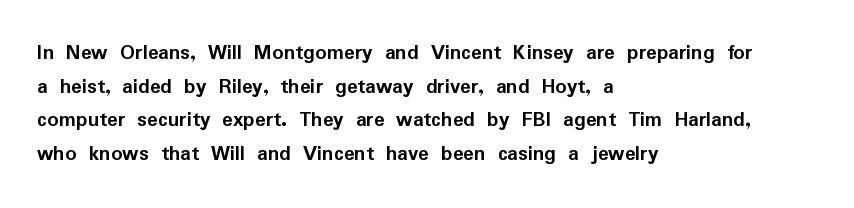
This sample is left-justified, so line endings fall wherever the words run out. Ascenders rise straight up at ninety degrees. Notice how descenders clear the ascenders below comfortably — that's standard leading. Is the type bold? Yes — the strokes are clearly thick and heavy.
